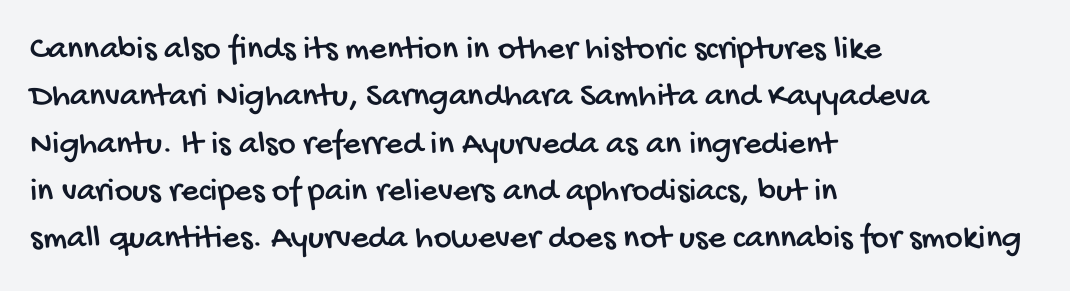
Q: Is the typeface a serif or a sans-serif typeface? A: Sans-serif.
Q: Is the text underlined? A: No.
Q: How is the paragraph aligned? A: Left-aligned.
Q: Is the spacing between letters normal or unusually wide? A: Normal.
Q: Is the spacing between lines tight, normal or loose? A: Normal.
Q: Width (condensed, normal, or wide)? A: Condensed.
Q: Stroke contrast? A: Low.
Q: x-height? A: Large.
Q: Monospaced? A: No.
